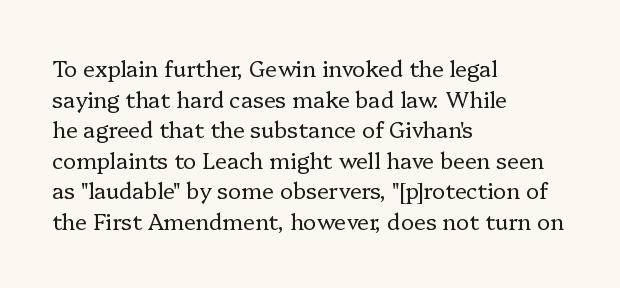
{"italic": "no", "bold": "no", "underline": "no", "align": "left", "line_spacing": "normal", "line_spacing_ratio": 1.39, "letter_spacing": "normal", "letter_spacing_em": 0.0, "glyph_px": 22}
